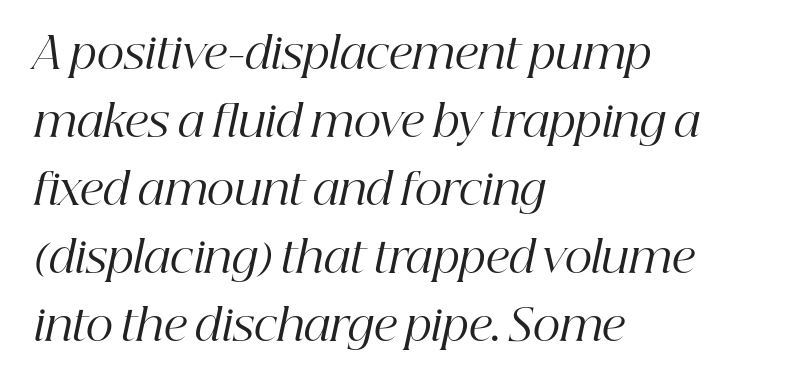
The image shows 43 px regular-weight serif type, italic (leaning right); set left-aligned, normal line spacing (1.58x), normal letter spacing, not underlined; high stroke contrast and a medium x-height.
